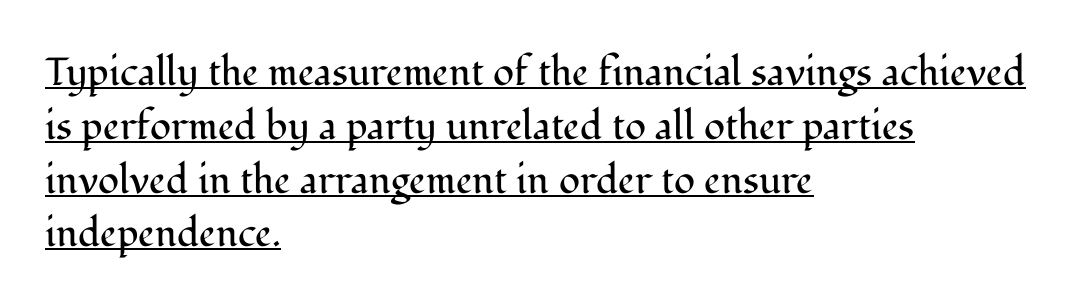
{"serif": "yes", "italic": "no", "bold": "no", "weight": "regular", "width": "normal", "stroke_contrast": "medium", "x_height": "medium", "monospaced": "no", "underline": "yes", "align": "left", "line_spacing": "normal", "line_spacing_ratio": 1.38, "letter_spacing": "normal", "letter_spacing_em": 0.0, "glyph_px": 39}
